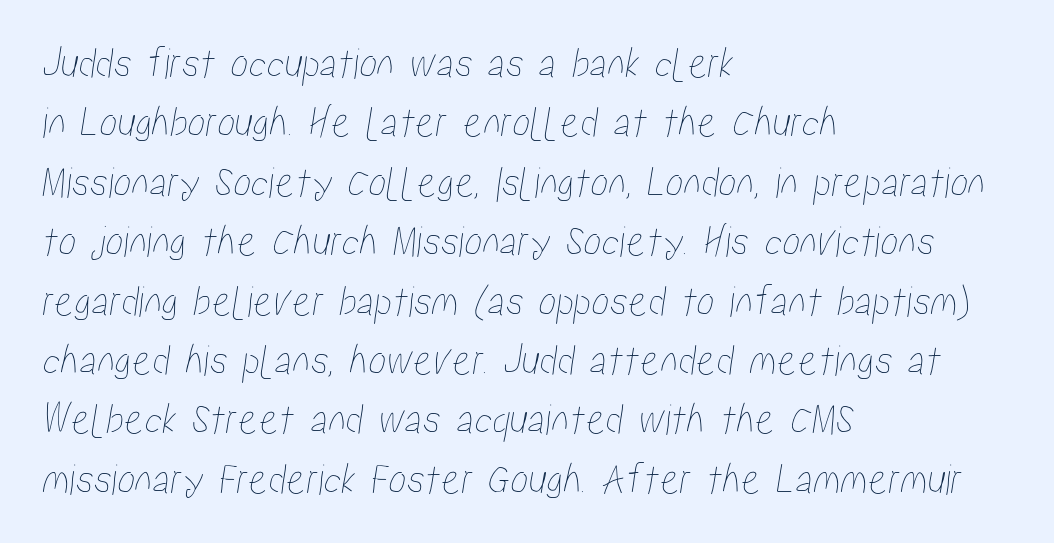
{"width": "condensed", "stroke_contrast": "low", "x_height": "medium", "monospaced": "no", "underline": "no", "align": "left", "line_spacing": "normal", "line_spacing_ratio": 1.32, "letter_spacing": "normal", "letter_spacing_em": 0.0, "glyph_px": 45}
